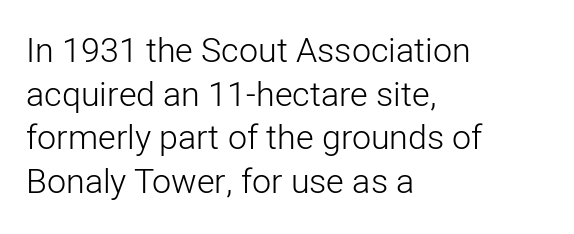
The image shows 34 px light sans-serif type, upright; set left-aligned, normal line spacing (1.28x), normal letter spacing, not underlined; low stroke contrast and a medium x-height.
